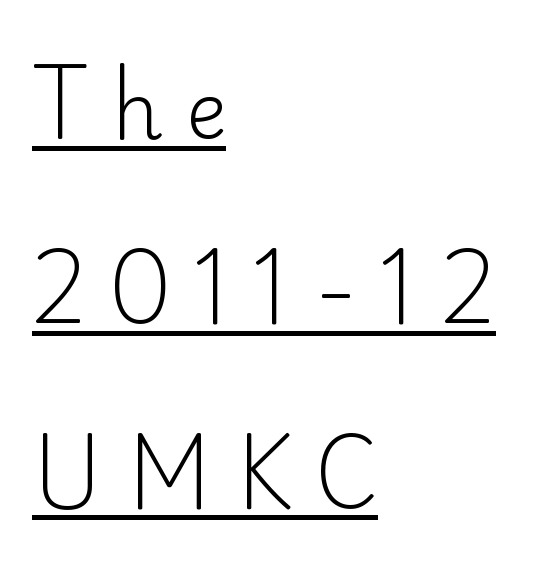
{"italic": "no", "bold": "no", "weight": "light", "width": "normal", "stroke_contrast": "low", "x_height": "small", "monospaced": "no", "underline": "yes", "align": "left", "line_spacing": "loose", "line_spacing_ratio": 2.37, "letter_spacing": "wide", "letter_spacing_em": 0.29, "glyph_px": 78}
